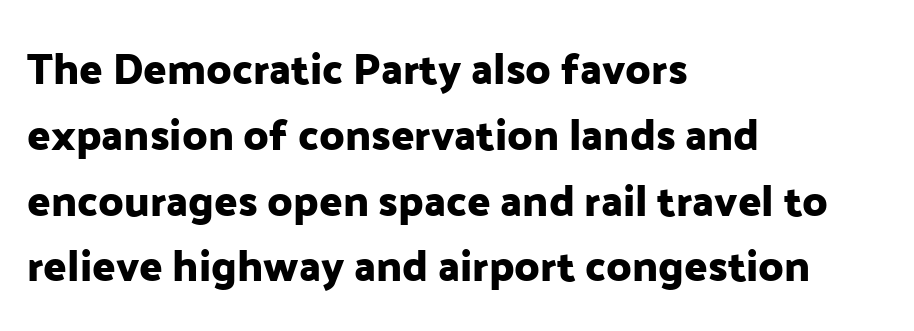
Q: Is the text italic (slanted)? A: No, it is upright.
Q: Is the typeface a serif or a sans-serif typeface? A: Sans-serif.
Q: Is the text underlined? A: No.
Q: How is the paragraph aligned? A: Left-aligned.
Q: Is the spacing between letters normal or unusually wide? A: Normal.
Q: Is the spacing between lines tight, normal or loose? A: Normal.
Q: Width (condensed, normal, or wide)? A: Normal.
Q: Stroke contrast? A: Low.
Q: x-height? A: Medium.
Q: Monospaced? A: No.
